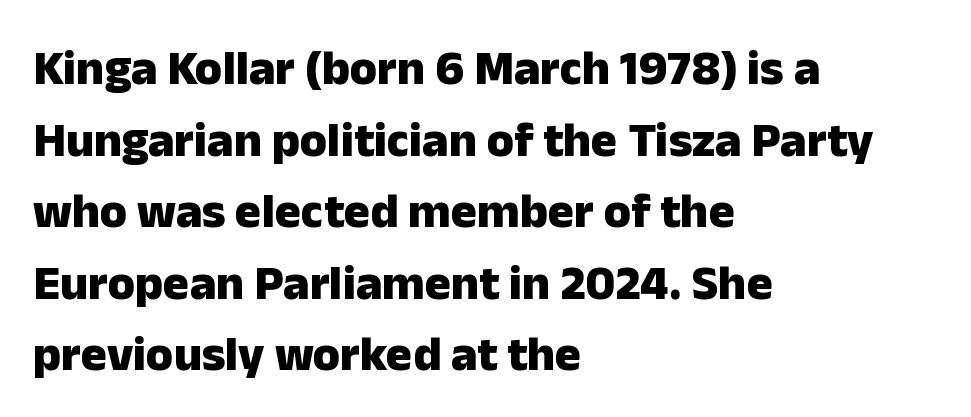
Q: Is the text bold? A: Yes.
Q: Is the text italic (slanted)? A: No, it is upright.
Q: Is the typeface a serif or a sans-serif typeface? A: Sans-serif.
Q: Is the text underlined? A: No.
Q: How is the paragraph aligned? A: Left-aligned.
Q: Is the spacing between letters normal or unusually wide? A: Normal.
Q: Is the spacing between lines tight, normal or loose? A: Normal.
Q: Width (condensed, normal, or wide)? A: Normal.
Q: Stroke contrast? A: Low.
Q: x-height? A: Medium.
Q: Monospaced? A: No.
